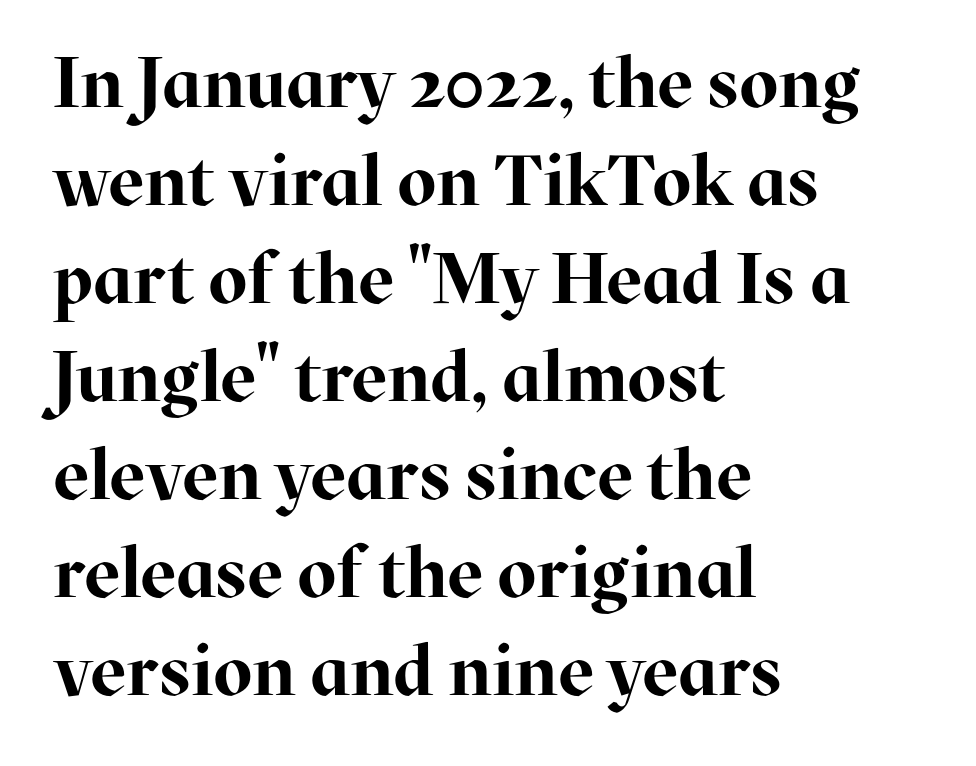
The image shows 71 px bold serif type, upright; set left-aligned, normal line spacing (1.38x), normal letter spacing, not underlined; high stroke contrast and a medium x-height.
